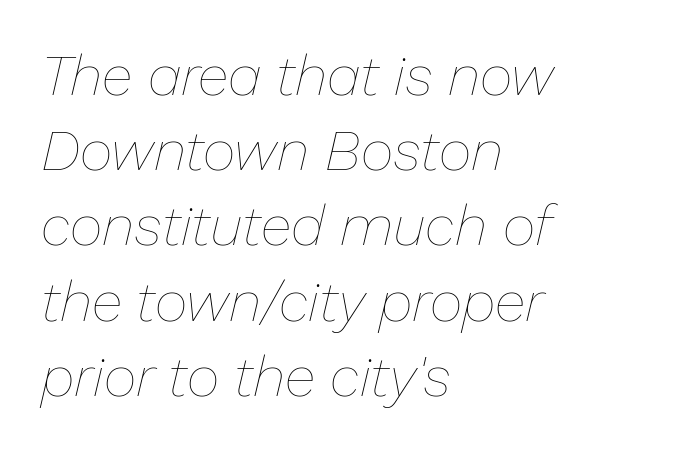
Q: Is the text bold? A: No.
Q: Is the text italic (slanted)? A: Yes, it leans right by about 13 degrees.
Q: Is the text underlined? A: No.
Q: How is the paragraph aligned? A: Left-aligned.
Q: Is the spacing between letters normal or unusually wide? A: Normal.
Q: Is the spacing between lines tight, normal or loose? A: Normal.
Q: Width (condensed, normal, or wide)? A: Normal.
Q: Stroke contrast? A: Low.
Q: x-height? A: Medium.
Q: Monospaced? A: No.
